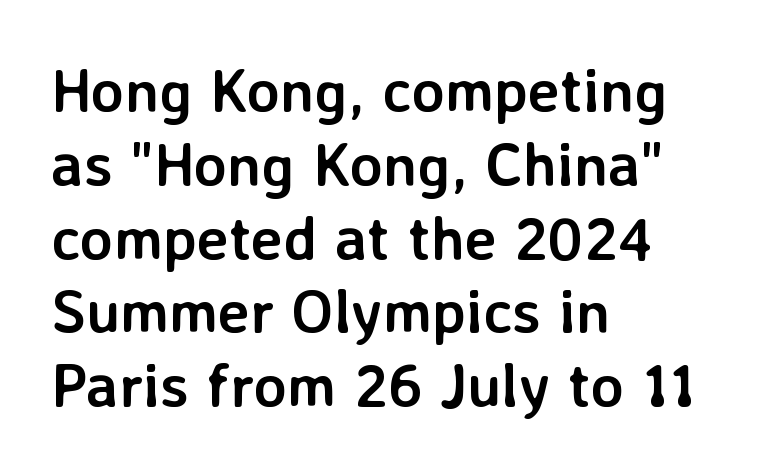
{"serif": "no", "italic": "no", "bold": "yes", "weight": "semibold", "width": "normal", "stroke_contrast": "low", "x_height": "medium", "monospaced": "no", "underline": "no", "align": "left", "line_spacing_ratio": 1.21, "letter_spacing": "normal", "letter_spacing_em": 0.0, "glyph_px": 61}
